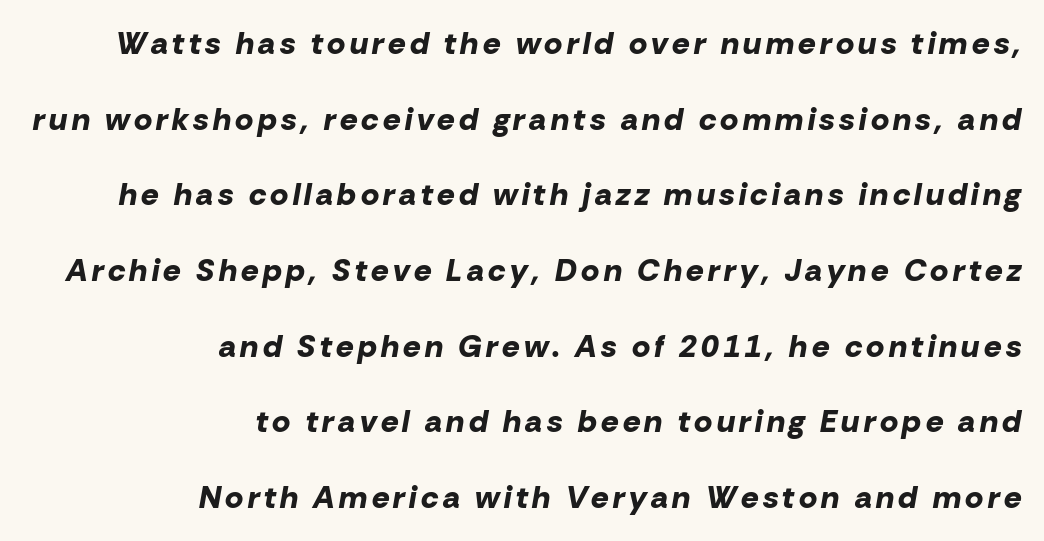
The image shows 31 px bold type, italic (leaning right); set right-aligned, loose line spacing (2.44x), not underlined; low stroke contrast and a medium x-height.
